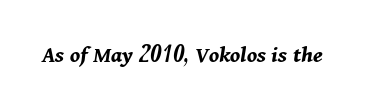
{"italic": "yes", "lean": "right", "slant_degrees": 11, "bold": "yes", "underline": "no", "letter_spacing": "normal", "letter_spacing_em": 0.0, "glyph_px": 24}
